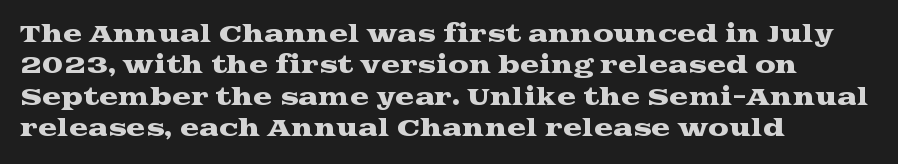
The passage shown is not underscored anywhere. The line texture is even and compact thanks to regular tracking. Nope, not italic — everything's standing straight. Each line starts at the same left margin while the right side varies. Notice how descenders clear the ascenders below comfortably — that's standard leading.
